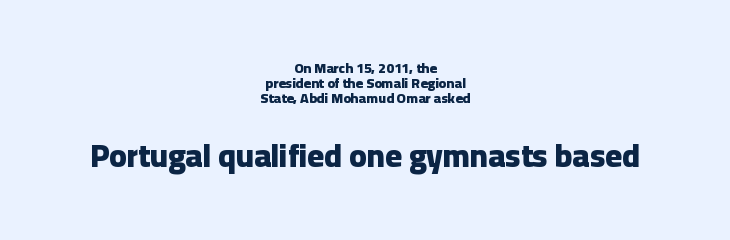
Letterform terminals end flat and unadorned throughout the passage. Vertically, the passage feels compressed, each row crowding the next. Character widths vary here, with narrow letters taking less room than wide ones. Leftover space on each line is divided equally before and after the words. Letters rest on an invisible, unmarked baseline. Size hierarchy here favors the trailing block over the leading one.
